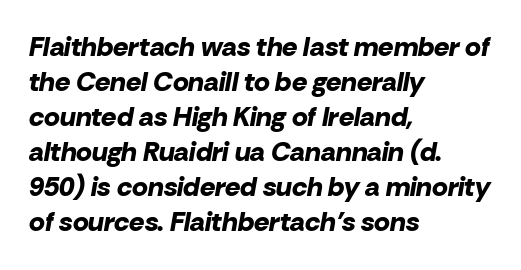
The image shows 27 px bold type, italic (leaning right); set left-aligned, normal line spacing (1.3x), normal letter spacing, not underlined.
